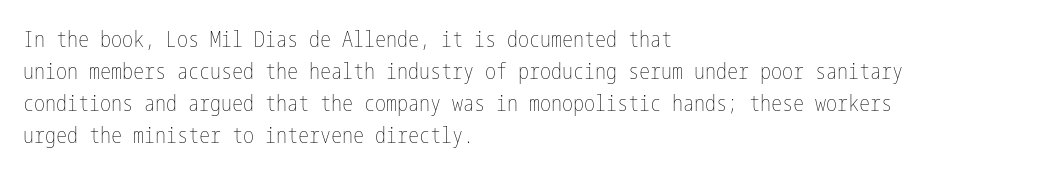
{"italic": "no", "bold": "no", "underline": "no", "align": "left", "line_spacing": "normal", "line_spacing_ratio": 1.45, "letter_spacing": "normal", "letter_spacing_em": 0.0, "glyph_px": 22}
